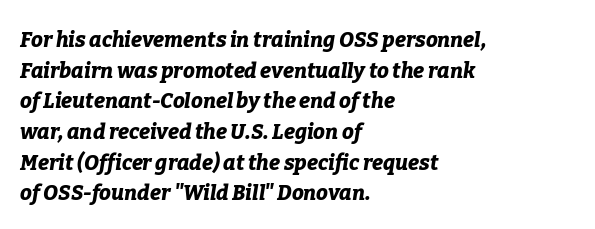
These lines were composed using italics. Compared with a centered layout, this one pins lines to the left instead. Bold? Absolutely — the strokes are thick and heavy. The gap between lines stays unmarked. The rendering uses a moderate line-height, typical for paragraphs. The letters sit at their default tracking, neither squeezed nor spread.
